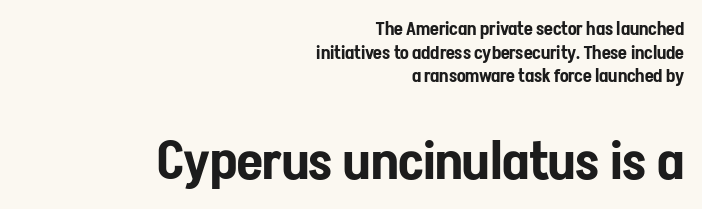
The image shows 53 px condensed sans-serif type, upright; set right-aligned, normal line spacing (1.31x), normal letter spacing, not underlined; the second (bottom) block is 2.94x larger; low stroke contrast and a medium x-height.
